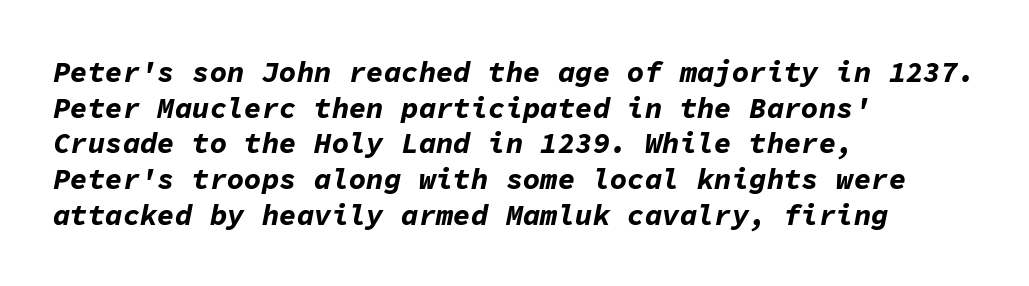
Q: Is the text bold? A: Yes.
Q: Is the text italic (slanted)? A: Yes, it leans right by about 11 degrees.
Q: Is the text underlined? A: No.
Q: How is the paragraph aligned? A: Left-aligned.
Q: Is the spacing between letters normal or unusually wide? A: Normal.
Q: Width (condensed, normal, or wide)? A: Normal.
Q: Stroke contrast? A: Low.
Q: x-height? A: Medium.
Q: Monospaced? A: Yes.
